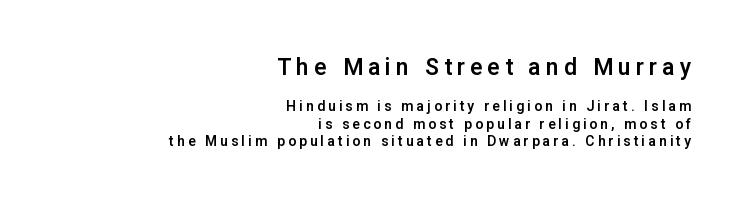
The image shows 23 px text type, upright; set right-aligned, line spacing 1.22x, unusually wide letter spacing (+0.22 em), not underlined; the first (top) block is 1.64x larger.
